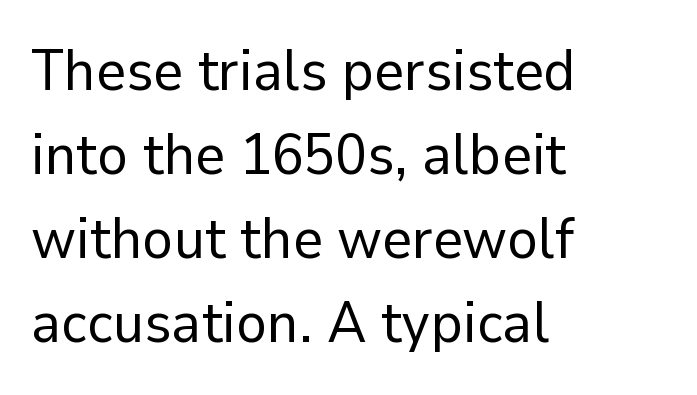
Q: Is the text bold? A: No.
Q: Is the text italic (slanted)? A: No, it is upright.
Q: Is the typeface a serif or a sans-serif typeface? A: Sans-serif.
Q: Is the text underlined? A: No.
Q: How is the paragraph aligned? A: Left-aligned.
Q: Is the spacing between letters normal or unusually wide? A: Normal.
Q: Is the spacing between lines tight, normal or loose? A: Normal.
Q: Width (condensed, normal, or wide)? A: Normal.
Q: Stroke contrast? A: Low.
Q: x-height? A: Medium.
Q: Monospaced? A: No.
